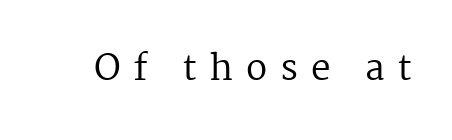
Q: Is the text bold? A: No.
Q: Is the text italic (slanted)? A: No, it is upright.
Q: Is the typeface a serif or a sans-serif typeface? A: Serif.
Q: Is the text underlined? A: No.
Q: Is the spacing between letters normal or unusually wide? A: Unusually wide.
Q: Width (condensed, normal, or wide)? A: Normal.
Q: Stroke contrast? A: Medium.
Q: x-height? A: Medium.
Q: Monospaced? A: No.
